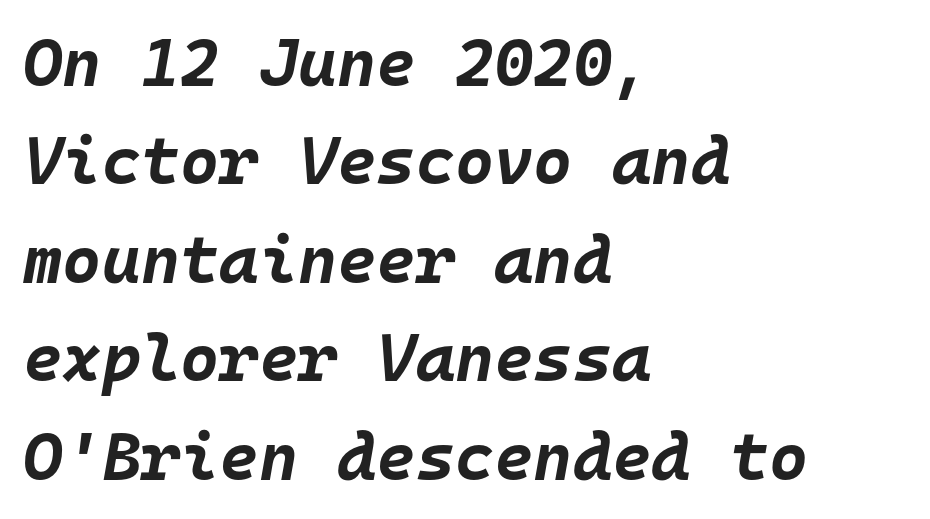
Caption: standard tracking, unaltered. Each line starts at the same left margin while the right side varies. Any mark beneath the type? The region is blank. Each letter, wide or thin by design, is forced into the same width here. Quick note: italic. The leading is moderate, giving the passage an even texture.
